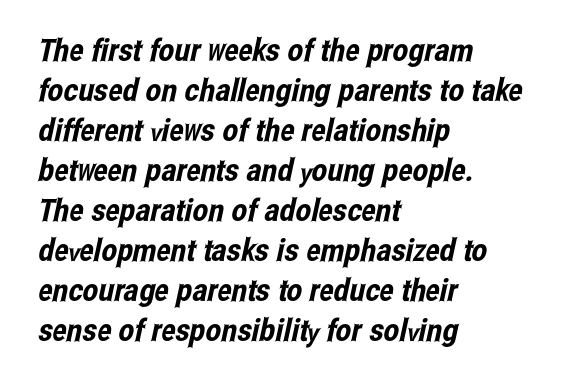
Q: Is the typeface a serif or a sans-serif typeface? A: Sans-serif.
Q: Is the text underlined? A: No.
Q: How is the paragraph aligned? A: Left-aligned.
Q: Is the spacing between letters normal or unusually wide? A: Normal.
Q: Is the spacing between lines tight, normal or loose? A: Normal.
Q: Width (condensed, normal, or wide)? A: Condensed.
Q: Stroke contrast? A: Low.
Q: x-height? A: Medium.
Q: Monospaced? A: No.
